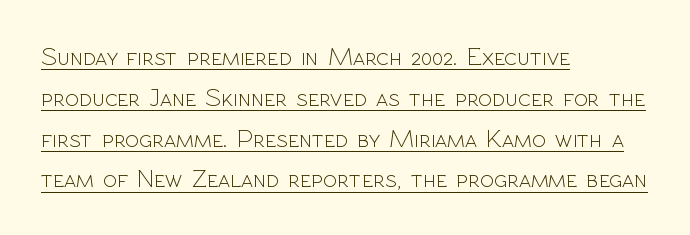
The image shows 26 px text type, upright; set left-aligned, normal line spacing (1.57x), normal letter spacing, underlined.
